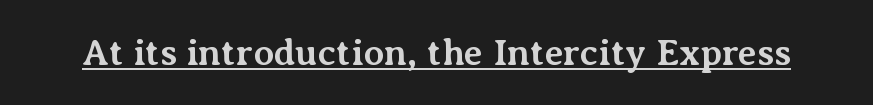
Q: Is the text bold? A: Yes.
Q: Is the text italic (slanted)? A: No, it is upright.
Q: Is the typeface a serif or a sans-serif typeface? A: Serif.
Q: Is the text underlined? A: Yes.
Q: Is the spacing between letters normal or unusually wide? A: Normal.
Q: Width (condensed, normal, or wide)? A: Normal.
Q: Stroke contrast? A: Medium.
Q: x-height? A: Medium.
Q: Monospaced? A: No.
